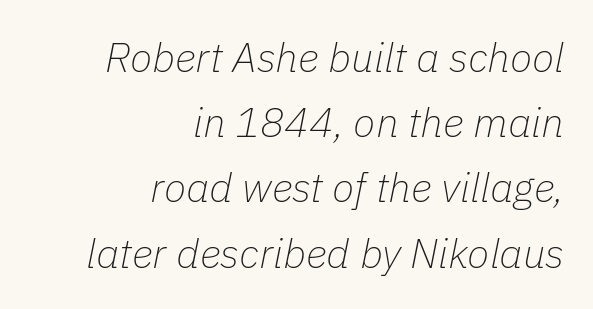
The tracking reads as untouched default to a designer's eye. Check under the words: just untouched page. Line spacing here is normal. These lines were composed using italics.
